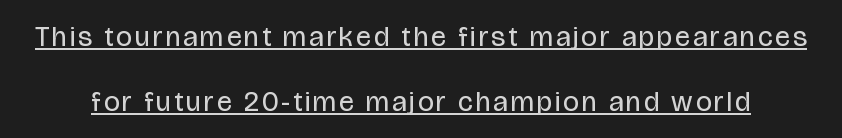
The image shows 28 px regular-weight, condensed sans-serif type, upright; set loose line spacing (2.31x), underlined; low stroke contrast and a large x-height.
